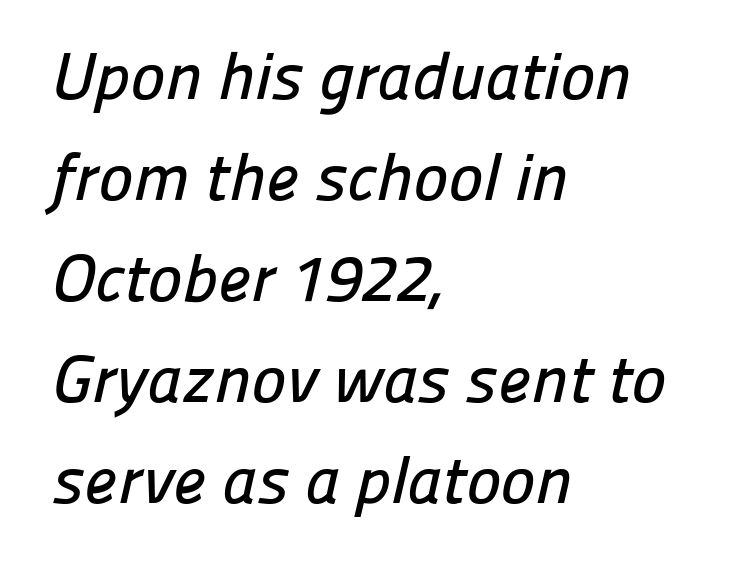
Beneath every word, the page is bare. These lines are rendered in a variable-pitch font. This rendering employs a face without finishing strokes, i.e., a sans-serif. The face used here is rendered with its standard letterfit. Every row of glyphs begins at an identical x-position on the left. Students, observe: this is what conventionally led text looks like.
